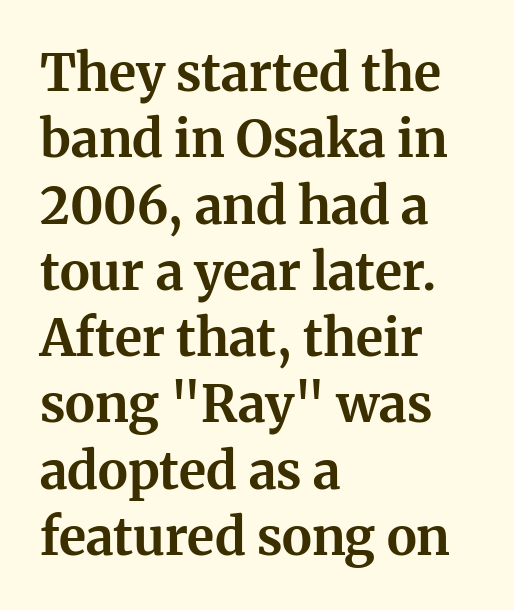
The rendering shows small feet on the letterforms — a serif design. Evenly set lines give the paragraph a standard silhouette. Is the block centered? No — it sits flush against the left margin. Ordinary non-slanted type is in use.
